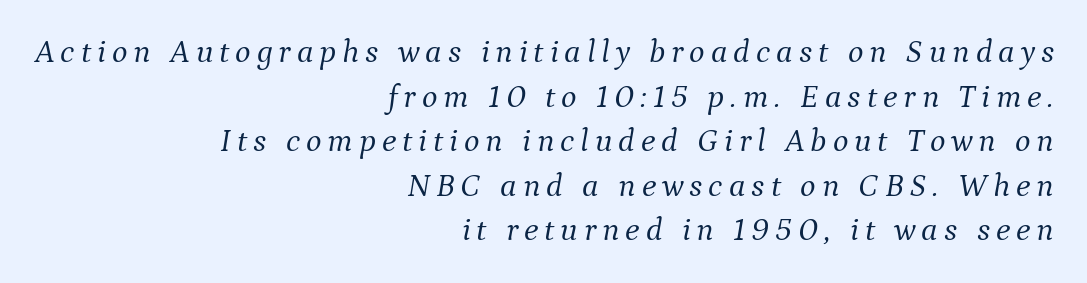
The image shows 33 px light serif type, italic (leaning right); set right-aligned, normal line spacing (1.35x), not underlined; medium stroke contrast and a medium x-height.
